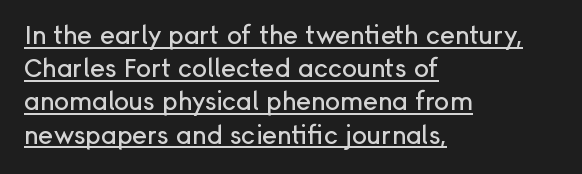
The image shows 25 px text type, upright; set left-aligned, normal line spacing (1.33x), normal letter spacing, underlined.
